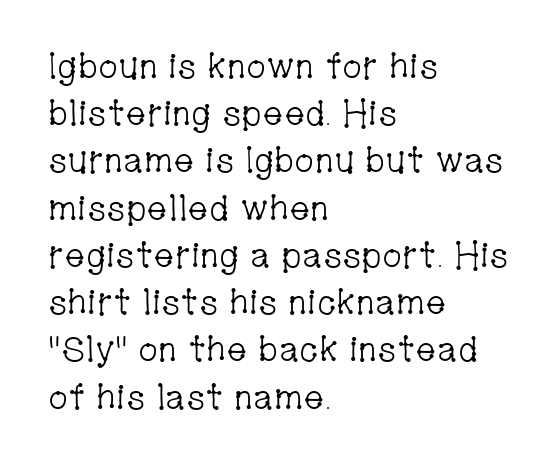
Posture: vertical. This rendering uses left alignment, leaving the right contour irregular. Honestly, the row spacing looks completely unremarkable. Varying glyph widths throughout — classic text-font behaviour. Observe the serifs anchoring each vertical stroke in this sample. Letter spacing: default.
